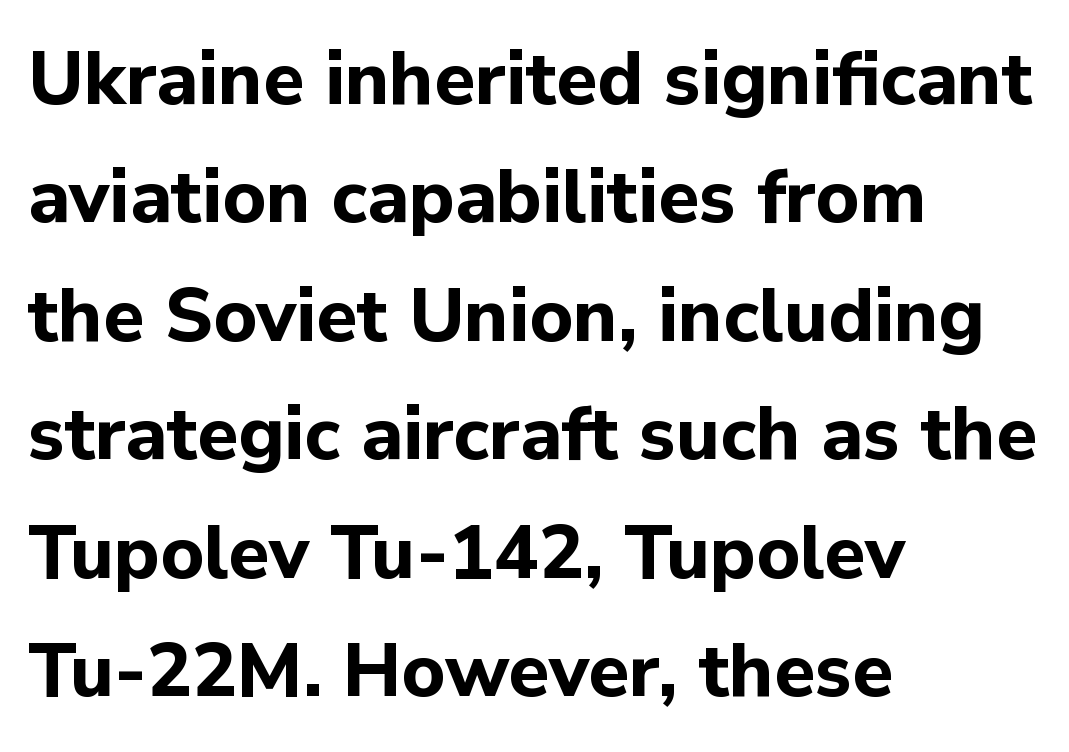
Honestly, the letter spacing is just normal — you wouldn't notice it. If you drew a ruler down the left edge, every line would touch it. A typesetter would call this proportional, since set widths differ per character. Reading down the column, the eye jumps a familiar distance to each next line.
